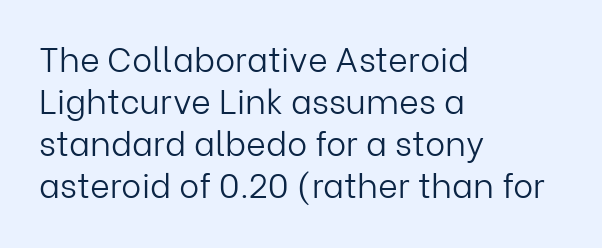
The image shows 34 px light sans-serif type, upright; set left-aligned, line spacing 1.24x, normal letter spacing, not underlined; low stroke contrast and a medium x-height.
